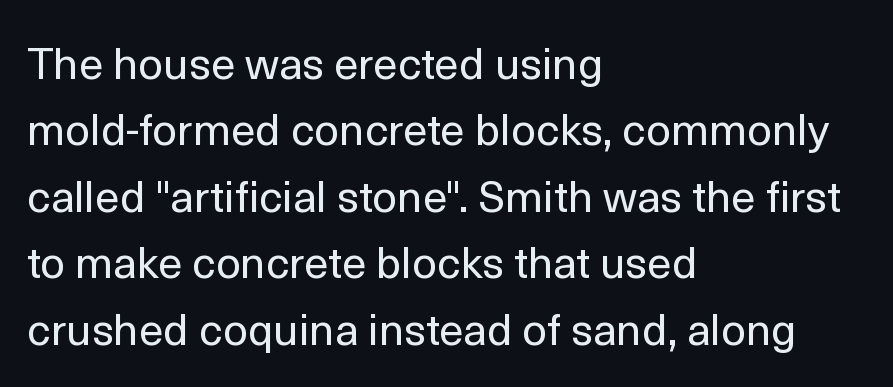
Q: Is the text bold? A: No.
Q: Is the text italic (slanted)? A: No, it is upright.
Q: Is the typeface a serif or a sans-serif typeface? A: Sans-serif.
Q: Is the text underlined? A: No.
Q: How is the paragraph aligned? A: Left-aligned.
Q: Is the spacing between letters normal or unusually wide? A: Normal.
Q: Is the spacing between lines tight, normal or loose? A: Normal.
Q: Width (condensed, normal, or wide)? A: Normal.
Q: x-height? A: Medium.
Q: Monospaced? A: No.
